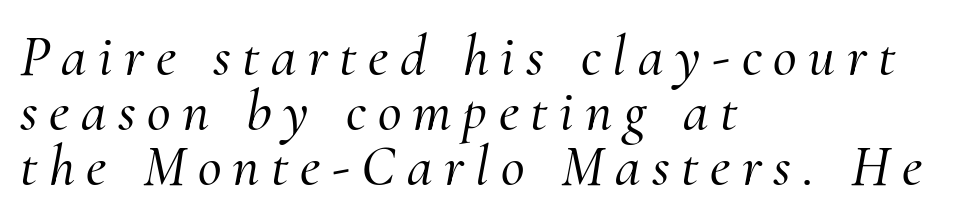
Q: Is the text italic (slanted)? A: Yes, it leans right by about 10 degrees.
Q: Is the typeface a serif or a sans-serif typeface? A: Serif.
Q: Is the text underlined? A: No.
Q: How is the paragraph aligned? A: Left-aligned.
Q: Is the spacing between letters normal or unusually wide? A: Unusually wide.
Q: Is the spacing between lines tight, normal or loose? A: Tight.
Q: Width (condensed, normal, or wide)? A: Normal.
Q: Stroke contrast? A: Medium.
Q: x-height? A: Small.
Q: Monospaced? A: No.
